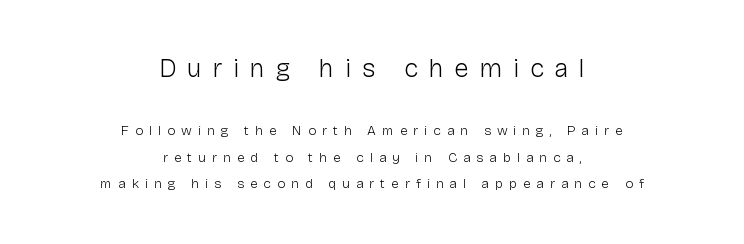
Q: Is the text bold? A: No.
Q: Is the text italic (slanted)? A: No, it is upright.
Q: Is the text underlined? A: No.
Q: How is the paragraph aligned? A: Centered.
Q: Is the spacing between letters normal or unusually wide? A: Unusually wide.
Q: Which block of text is set in a larger size, the first (top) or the second (bottom)? A: The first (top) one.
